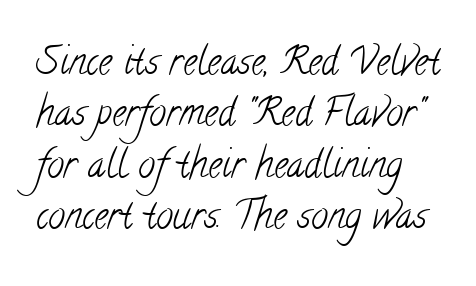
{"serif": "yes", "bold": "no", "weight": "light", "width": "condensed", "stroke_contrast": "low", "x_height": "small", "monospaced": "no", "underline": "no", "line_spacing": "normal", "line_spacing_ratio": 1.35, "letter_spacing": "normal", "letter_spacing_em": 0.0, "glyph_px": 38}
